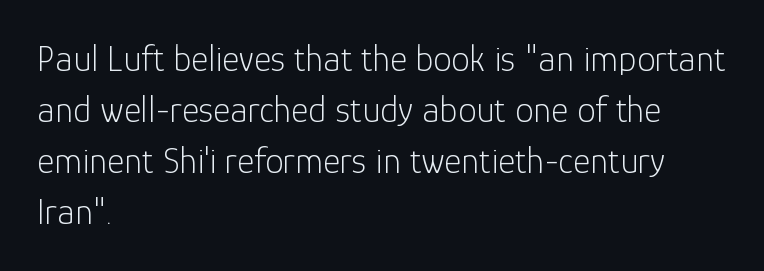
The image shows 37 px light sans-serif type, upright; set left-aligned, normal line spacing (1.38x), normal letter spacing, not underlined; low stroke contrast and a medium x-height.
